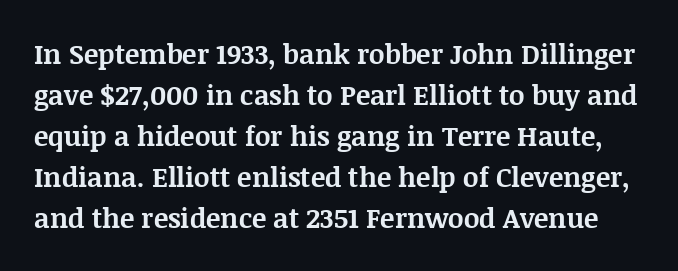
Check under the words: just untouched page. On the weight axis this lands at bold, roughly 700. The lettering stays uniformly vertical, giving the passage a roman look. Quick note: interline space is typical. The horizontal fit of the characters is conventional and even.
